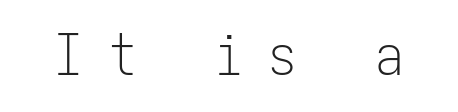
The image shows 57 px light, condensed sans-serif type, upright, monospaced; set unusually wide letter spacing (+0.44 em), not underlined; low stroke contrast and a medium x-height.
